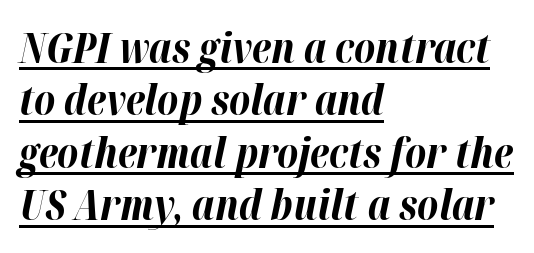
{"italic": "yes", "lean": "right", "slant_degrees": 12, "bold": "yes", "weight": "bold", "width": "normal", "stroke_contrast": "high", "x_height": "medium", "monospaced": "no", "underline": "yes", "align": "left", "line_spacing": "normal", "line_spacing_ratio": 1.28, "letter_spacing": "normal", "letter_spacing_em": 0.0, "glyph_px": 41}
